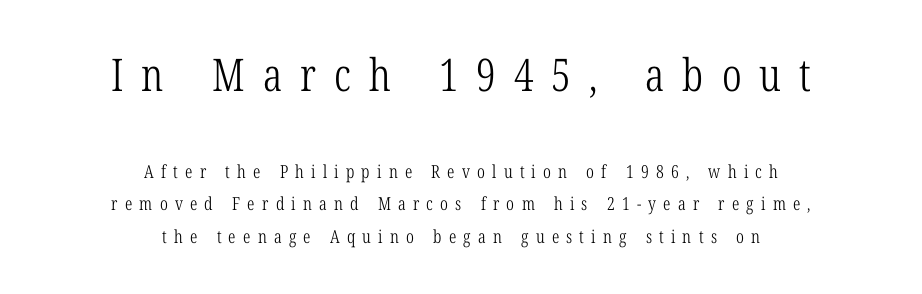
The image shows 45 px light, condensed serif type, upright; set centered, line spacing 1.8x, unusually wide letter spacing (+0.4 em), not underlined; the first (top) block is 2.5x larger; low stroke contrast and a medium x-height.
